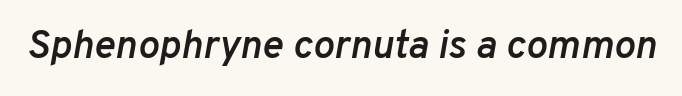
The image shows 40 px semibold type, italic (leaning right); set normal letter spacing, not underlined; low stroke contrast and a medium x-height.
